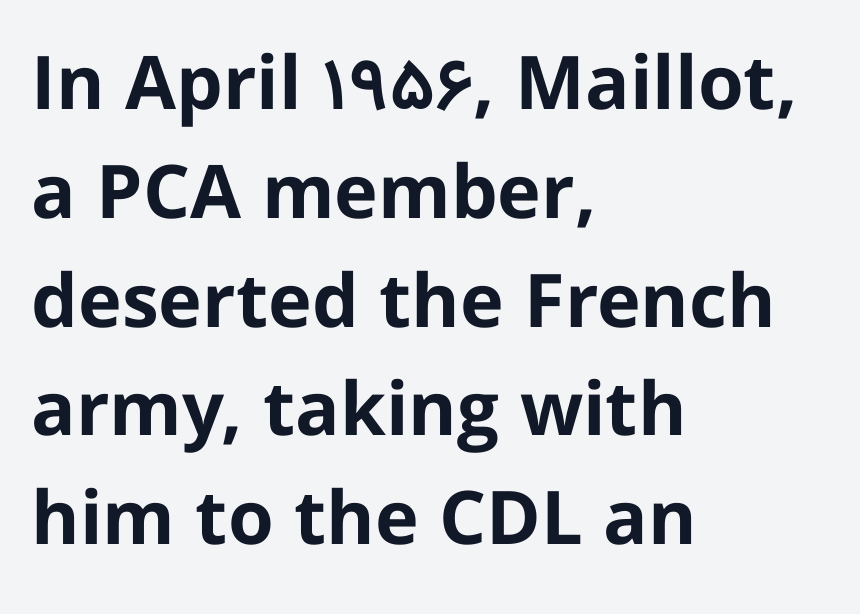
{"serif": "no", "italic": "no", "bold": "yes", "weight": "bold", "width": "normal", "stroke_contrast": "low", "x_height": "medium", "monospaced": "no", "underline": "no", "align": "left", "line_spacing": "normal", "line_spacing_ratio": 1.47, "letter_spacing": "normal", "letter_spacing_em": 0.0, "glyph_px": 74}
